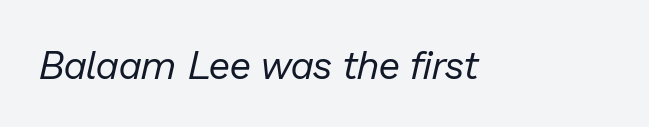
The characters are drawn with everyday or finer stroke widths. Italic? Definitely — the glyphs are oblique. Words float on clear page, feet unadorned. This sample uses plain, unmodified letter spacing. Do the characters align in a grid? No, the font is proportional.
